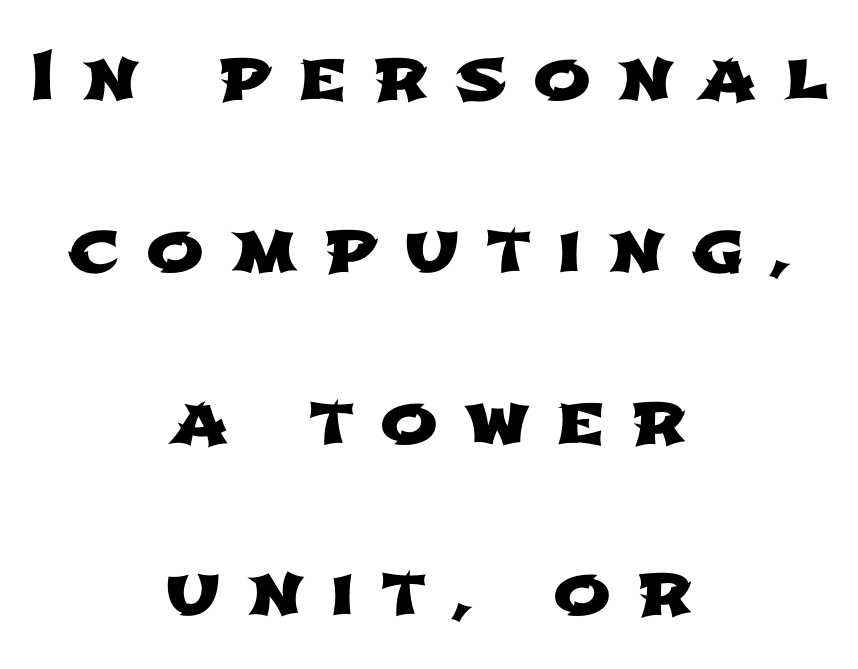
Alignment: centered. This block would shrink considerably if given ordinary leading; it's expanded now. Check where the strokes stop: nothing finishes them off — pure sans. Check under the words: just untouched page. A typesetter would call this proportional, since set widths differ per character. In terms of letterspacing, this is a distinctly airy, spread setting.
